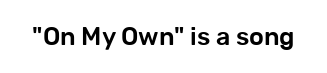
If you drew a line through each stem, it would be perfectly vertical. Characters follow at the spacing the type designer built in. The words here are not underlined.
